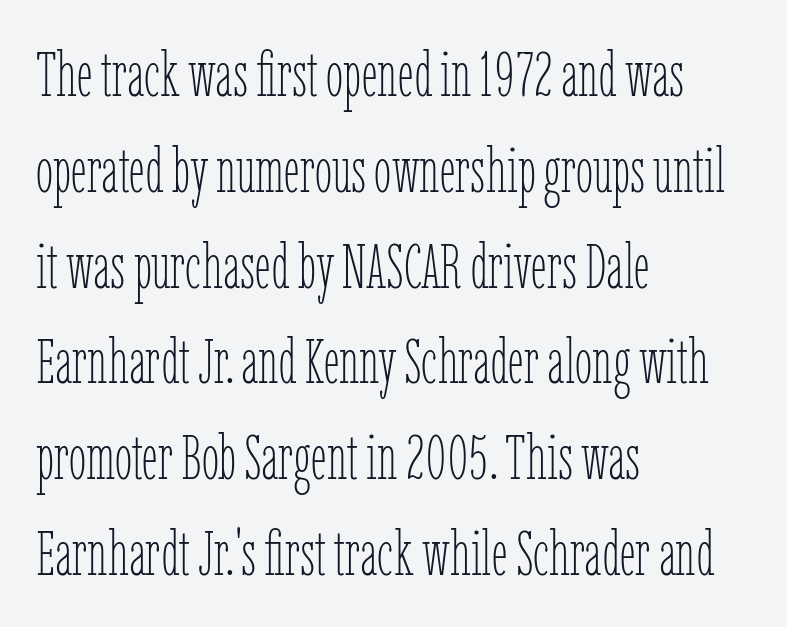
You could not count columns in this text — the font is proportionally spaced. The weight would be labelled regular, book, light, or lighter still. These lines stack with their left ends in a neat column. Letter spacing: default. No italicization has been applied; the sample stays upright. The designer left line spacing at the default.
